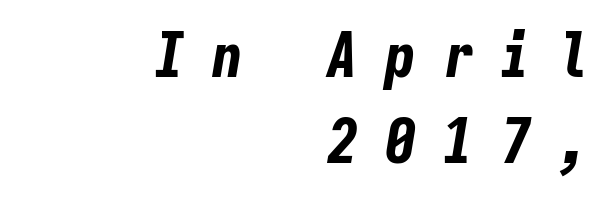
The image shows 62 px bold, condensed type, italic (leaning right), monospaced; set right-aligned, normal line spacing (1.38x), unusually wide letter spacing (+0.43 em), not underlined; low stroke contrast and a medium x-height.
